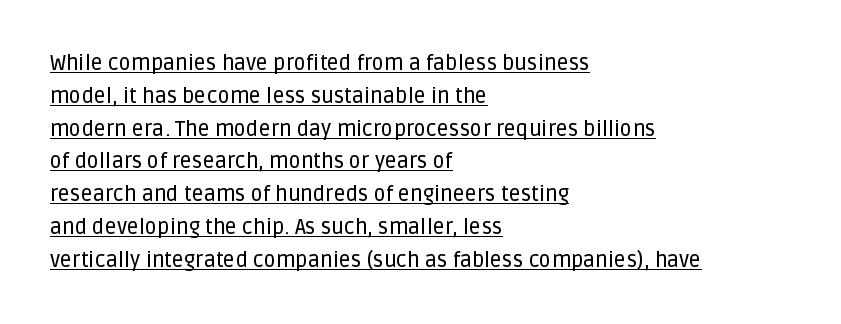
Q: Is the text italic (slanted)? A: No, it is upright.
Q: Is the text underlined? A: Yes.
Q: How is the paragraph aligned? A: Left-aligned.
Q: Is the spacing between letters normal or unusually wide? A: Normal.
Q: Is the spacing between lines tight, normal or loose? A: Normal.
